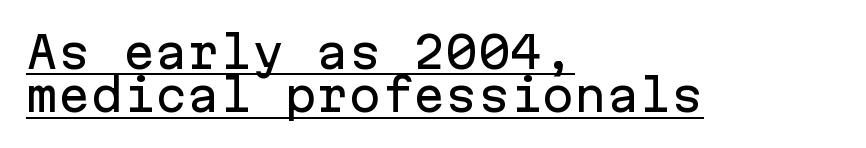
{"serif": "no", "italic": "no", "width": "normal", "stroke_contrast": "low", "x_height": "medium", "monospaced": "yes", "underline": "yes", "align": "left", "line_spacing": "tight", "line_spacing_ratio": 1.01, "letter_spacing": "normal", "letter_spacing_em": 0.0, "glyph_px": 43}
